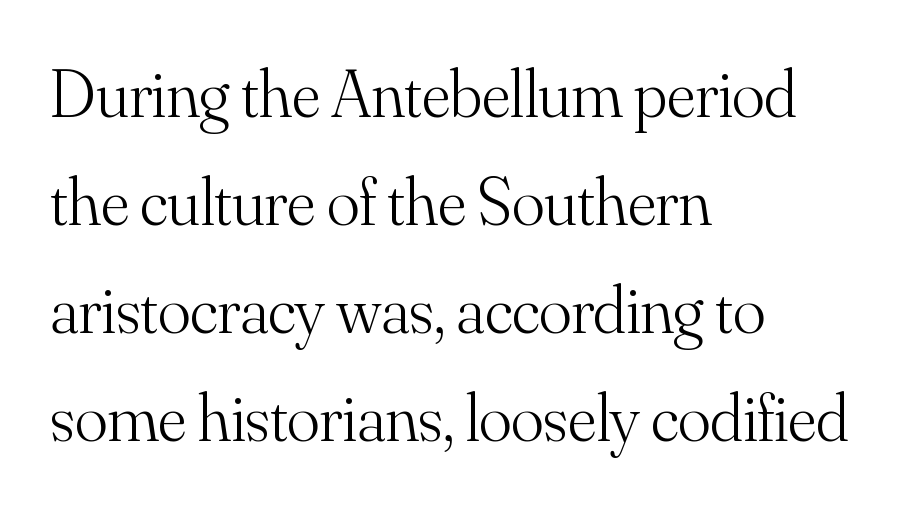
Q: Is the text bold? A: No.
Q: Is the text italic (slanted)? A: No, it is upright.
Q: Is the typeface a serif or a sans-serif typeface? A: Serif.
Q: Is the text underlined? A: No.
Q: How is the paragraph aligned? A: Left-aligned.
Q: Is the spacing between letters normal or unusually wide? A: Normal.
Q: Is the spacing between lines tight, normal or loose? A: Normal.
Q: Width (condensed, normal, or wide)? A: Normal.
Q: Stroke contrast? A: Medium.
Q: x-height? A: Small.
Q: Monospaced? A: No.
